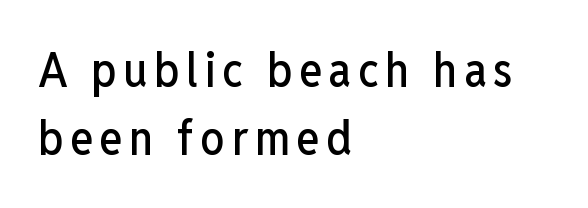
Q: Is the text italic (slanted)? A: No, it is upright.
Q: Is the typeface a serif or a sans-serif typeface? A: Sans-serif.
Q: Is the text underlined? A: No.
Q: How is the paragraph aligned? A: Left-aligned.
Q: Is the spacing between lines tight, normal or loose? A: Normal.
Q: Width (condensed, normal, or wide)? A: Condensed.
Q: Stroke contrast? A: Low.
Q: x-height? A: Medium.
Q: Monospaced? A: No.
